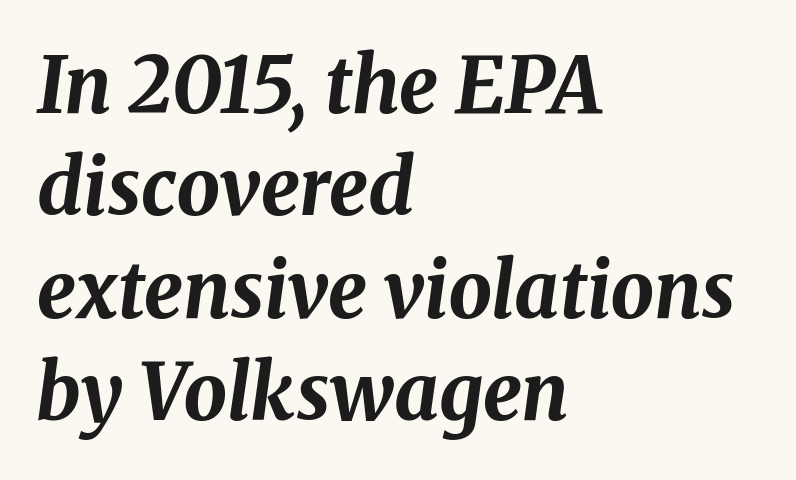
The image shows 77 px bold type, italic (leaning right); set left-aligned, normal line spacing (1.33x), normal letter spacing, not underlined; medium stroke contrast and a medium x-height.
